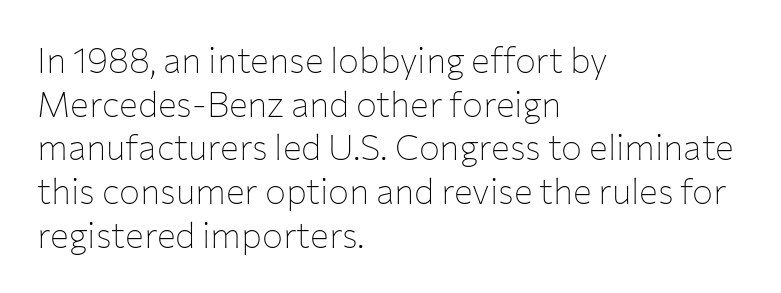
Q: Is the text bold? A: No.
Q: Is the text italic (slanted)? A: No, it is upright.
Q: Is the typeface a serif or a sans-serif typeface? A: Sans-serif.
Q: Is the text underlined? A: No.
Q: How is the paragraph aligned? A: Left-aligned.
Q: Is the spacing between letters normal or unusually wide? A: Normal.
Q: Is the spacing between lines tight, normal or loose? A: Normal.
Q: Width (condensed, normal, or wide)? A: Normal.
Q: Stroke contrast? A: Low.
Q: x-height? A: Medium.
Q: Monospaced? A: No.
